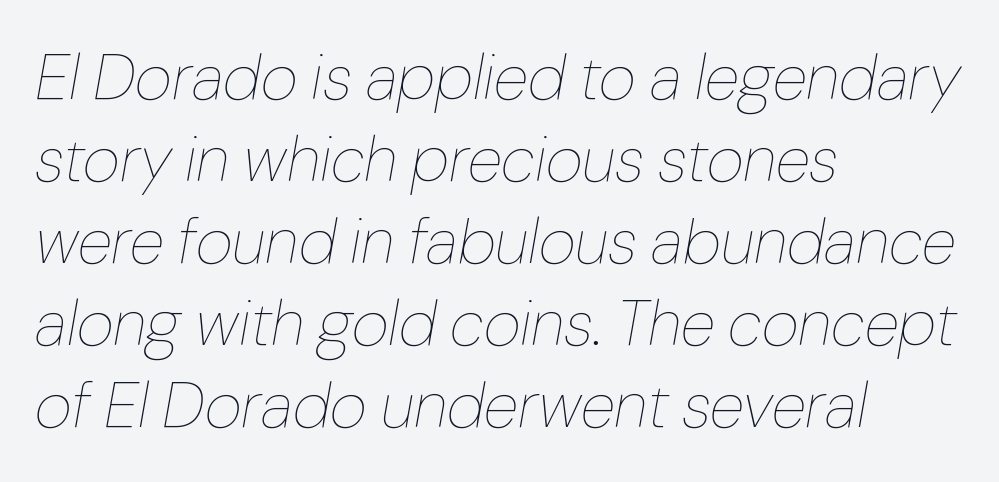
Q: Is the text bold? A: No.
Q: Is the text italic (slanted)? A: Yes, it leans right by about 10 degrees.
Q: Is the text underlined? A: No.
Q: How is the paragraph aligned? A: Left-aligned.
Q: Is the spacing between letters normal or unusually wide? A: Normal.
Q: Is the spacing between lines tight, normal or loose? A: Normal.
Q: Width (condensed, normal, or wide)? A: Normal.
Q: Stroke contrast? A: Low.
Q: x-height? A: Medium.
Q: Monospaced? A: No.
